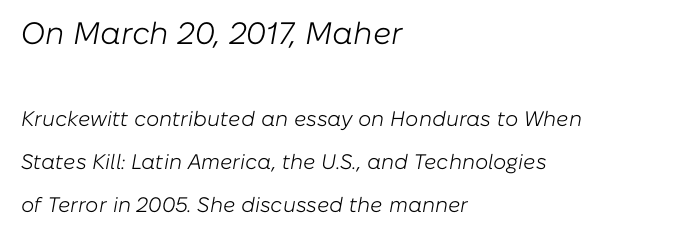
Q: Is the text bold? A: No.
Q: Is the text italic (slanted)? A: Yes, it leans right by about 10 degrees.
Q: Is the text underlined? A: No.
Q: How is the paragraph aligned? A: Left-aligned.
Q: Is the spacing between letters normal or unusually wide? A: Normal.
Q: Is the spacing between lines tight, normal or loose? A: Loose.
Q: Which block of text is set in a larger size, the first (top) or the second (bottom)? A: The first (top) one.
Q: Width (condensed, normal, or wide)? A: Normal.
Q: Stroke contrast? A: Low.
Q: x-height? A: Medium.
Q: Monospaced? A: No.
